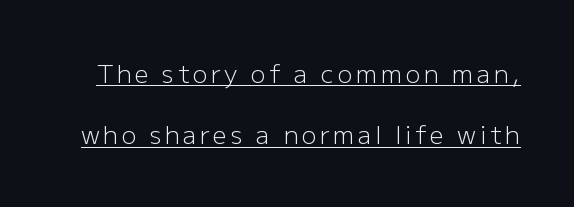
{"italic": "no", "bold": "no", "underline": "yes", "line_spacing": "loose", "line_spacing_ratio": 2.46, "glyph_px": 25}
